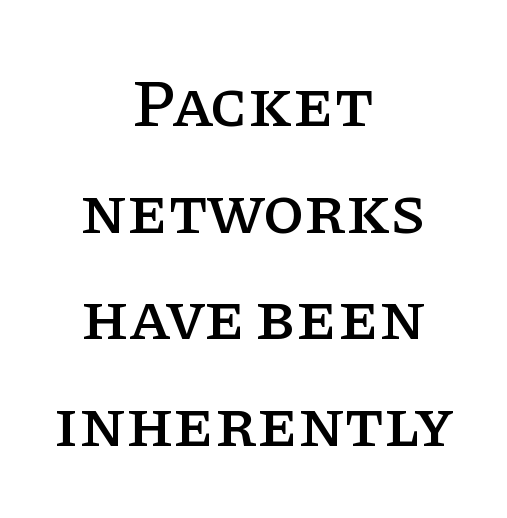
The image shows 67 px serif type, upright; set centered, normal line spacing (1.59x), normal letter spacing, not underlined; low stroke contrast and a large x-height.
